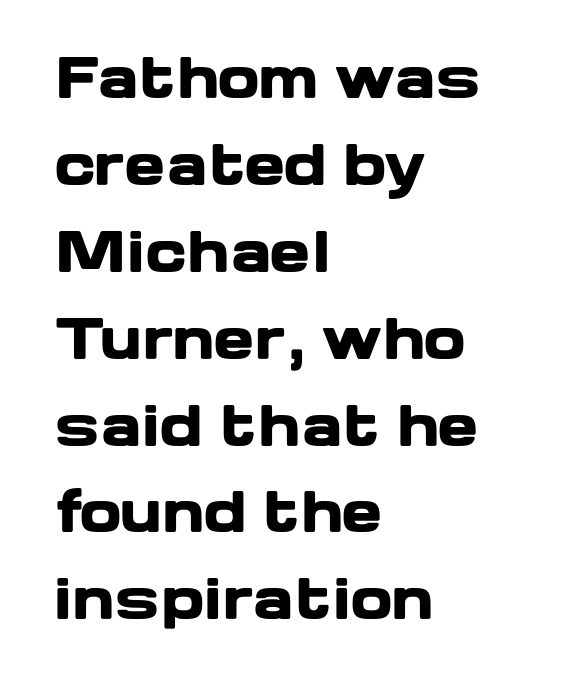
{"serif": "no", "italic": "no", "bold": "yes", "weight": "heavy", "width": "wide", "stroke_contrast": "low", "x_height": "medium", "monospaced": "no", "underline": "no", "align": "left", "line_spacing": "normal", "line_spacing_ratio": 1.58, "letter_spacing": "normal", "letter_spacing_em": 0.0, "glyph_px": 55}
